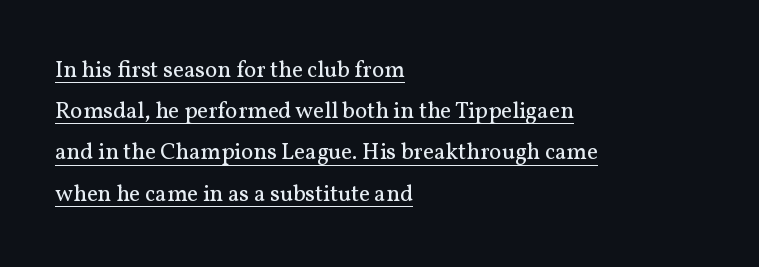
The image shows 23 px text type, upright; set left-aligned, line spacing 1.79x, normal letter spacing, underlined.
